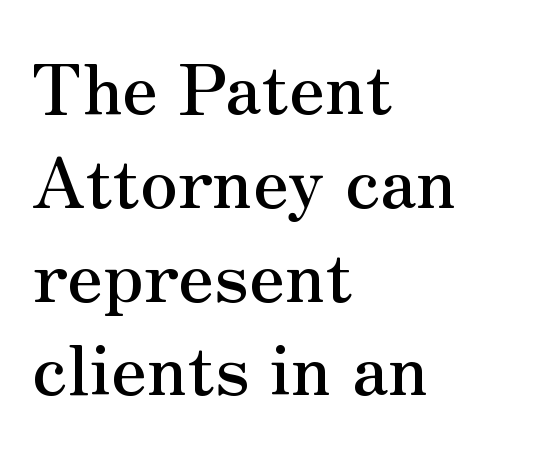
The passage shown has conventional tracking throughout. This is serif lettering, the kind often seen in printed books. Italic? Not at all — the glyphs are vertical. One glance says typical: line gaps are just what's usual.
